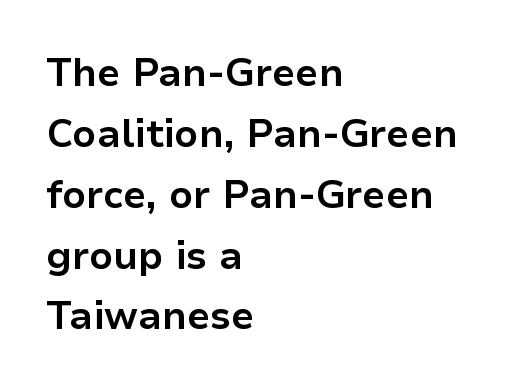
{"serif": "no", "italic": "no", "bold": "yes", "weight": "bold", "width": "normal", "stroke_contrast": "low", "x_height": "medium", "monospaced": "no", "underline": "no", "align": "left", "line_spacing": "normal", "line_spacing_ratio": 1.56, "letter_spacing": "normal", "letter_spacing_em": 0.0, "glyph_px": 39}
